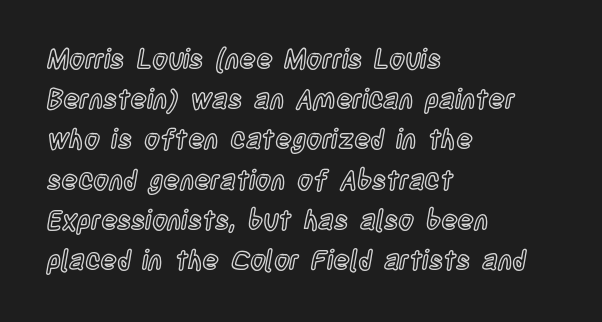
The image shows 27 px text type; set left-aligned, normal line spacing (1.49x), normal letter spacing, not underlined.
